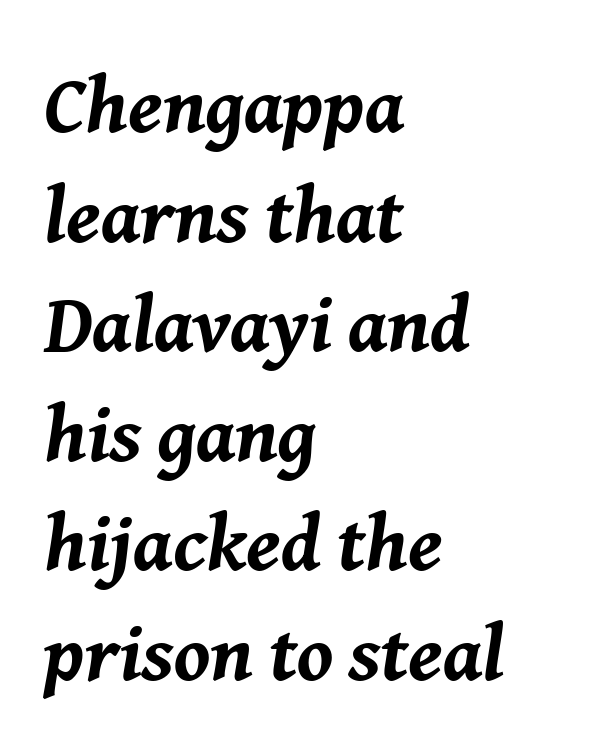
A typesetter would call this proportional, since set widths differ per character. The type is set solid horizontally, with unmodified tracking. The string is rendered with underlining switched off. Compared with ordinary roman type, these characters are visibly tilted. Weight check: bold — yes, fully. The ragged edge is on the right, which tells us the setting is flush left.
